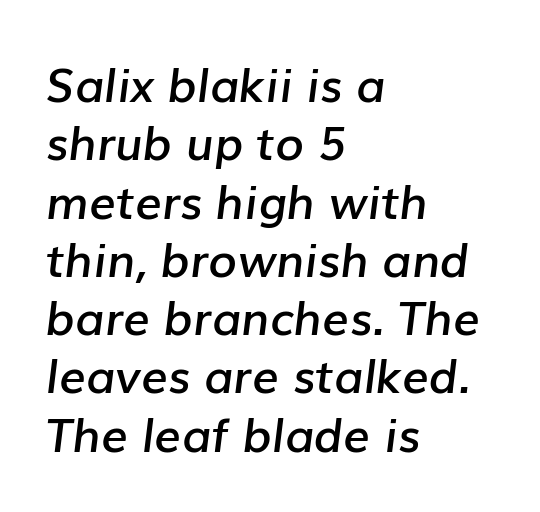
Beneath every word, the page is bare. These lines were composed using italics. The letters sit at their default tracking, neither squeezed nor spread. The paragraph has a hard left edge and a soft right edge. Here the designer chose a conventional face with non-uniform glyph widths. Notice the strokes are somewhat thickened but not fully heavy: this is a semibold.
